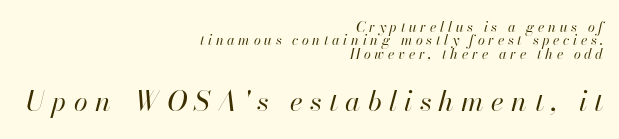
{"italic": "yes", "lean": "right", "slant_degrees": 13, "bold": "no", "weight": "regular", "width": "normal", "stroke_contrast": "high", "x_height": "small", "monospaced": "no", "underline": "no", "align": "right", "line_spacing": "tight", "line_spacing_ratio": 0.96, "letter_spacing": "wide", "letter_spacing_em": 0.26, "larger_block": "second", "size_ratio": 2.0, "glyph_px": 28}
